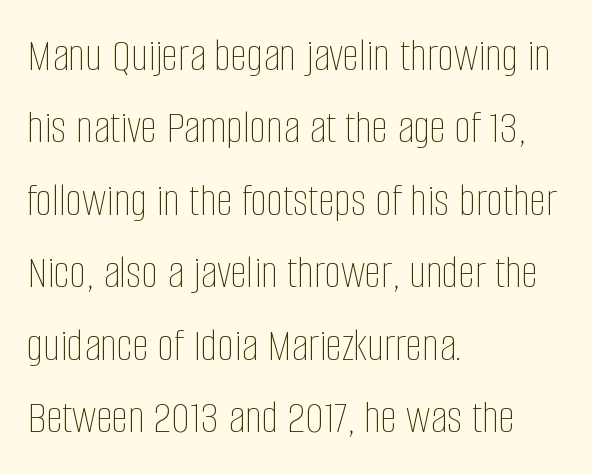
The image shows 47 px thin, condensed type, upright; set left-aligned, normal line spacing (1.54x), normal letter spacing, not underlined; low stroke contrast and a large x-height.
